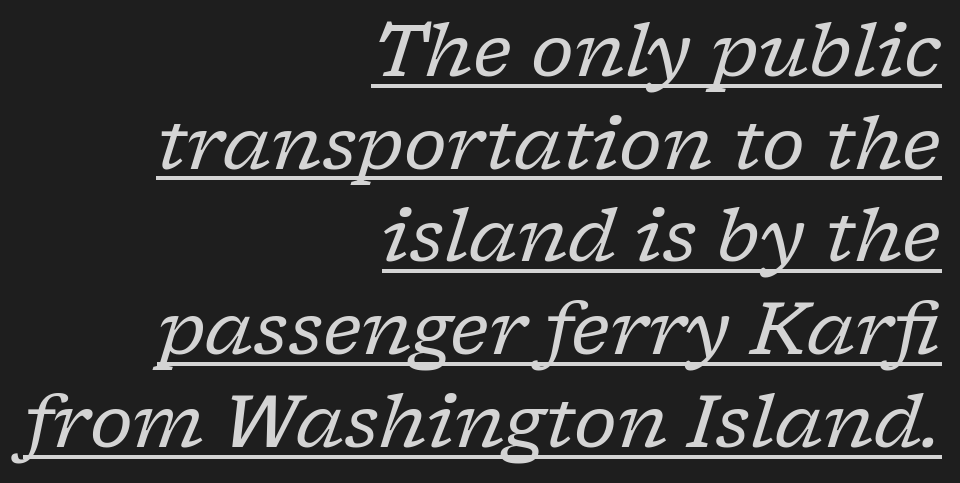
The image shows 73 px regular-weight serif type, italic (leaning right); set right-aligned, normal line spacing (1.27x), normal letter spacing, underlined; low stroke contrast and a medium x-height.
